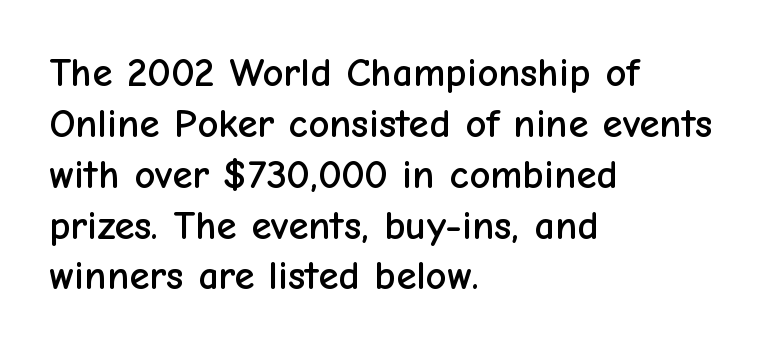
Just letters on the line, the space beneath them empty. A student would call this left alignment; a typographer would say flush left, rag right. Varying glyph widths throughout — classic text-font behaviour. Honestly, the letter spacing is just normal — you wouldn't notice it. The lettering stays uniformly vertical, giving the passage a roman look.
